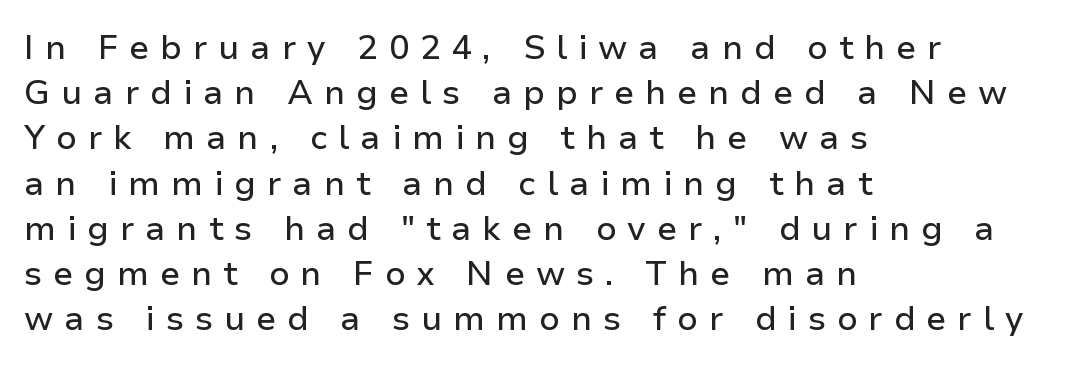
Horizontal bands of white between lines are of average thickness. Nope, no serifs anywhere on these letters. Each line starts at the same left margin while the right side varies. Character widths vary here, with narrow letters taking less room than wide ones. Posture: upright roman.
